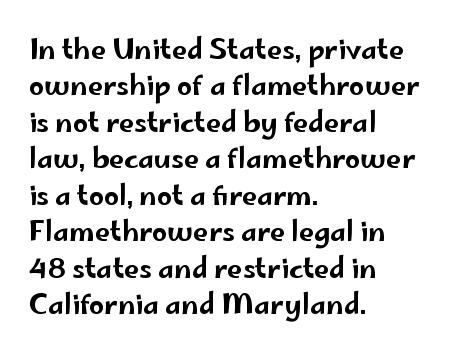
Q: Is the text italic (slanted)? A: No, it is upright.
Q: Is the text underlined? A: No.
Q: How is the paragraph aligned? A: Left-aligned.
Q: Is the spacing between letters normal or unusually wide? A: Normal.
Q: Is the spacing between lines tight, normal or loose? A: Normal.
